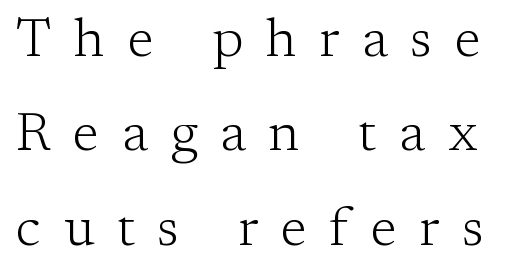
Character widths vary here, with narrow letters taking less room than wide ones. Letters rest on an invisible, unmarked baseline. The lettering stays uniformly vertical, giving the passage a roman look. Counters stay open thanks to moderate or lighter strokes. Does extra space separate the letters? Yes, quite a lot of it.
